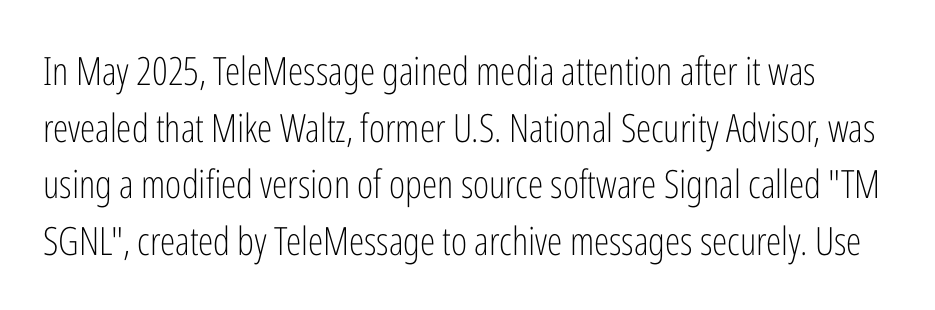
The image shows 39 px light, condensed sans-serif type, upright; set normal line spacing (1.45x), normal letter spacing, not underlined; low stroke contrast and a medium x-height.
